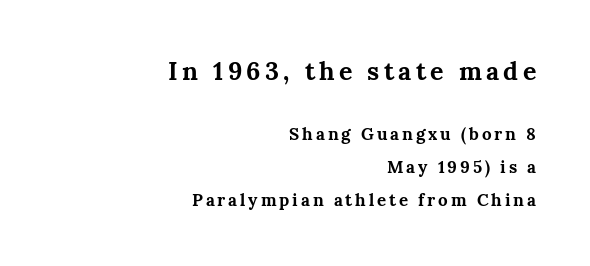
The image shows 25 px bold type, upright; set right-aligned, loose line spacing (1.94x), not underlined; the first (top) block is 1.47x larger.
